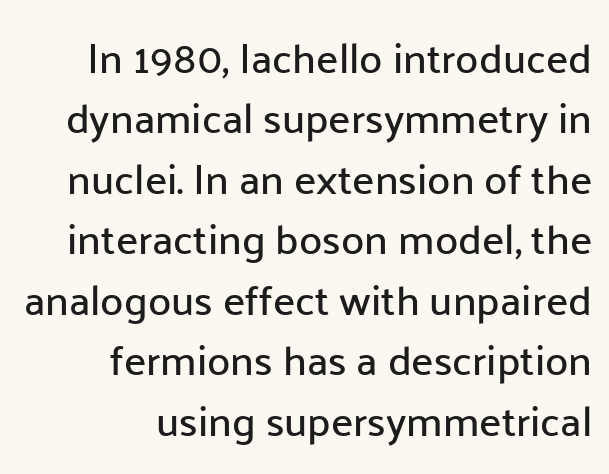
In terms of posture, this sample is upright. Caption: standard tracking, unaltered. These lines are set flush right with a ragged left edge. Note: no serifs on the glyphs. The rendering uses natural spacing where letterforms have individual widths.
